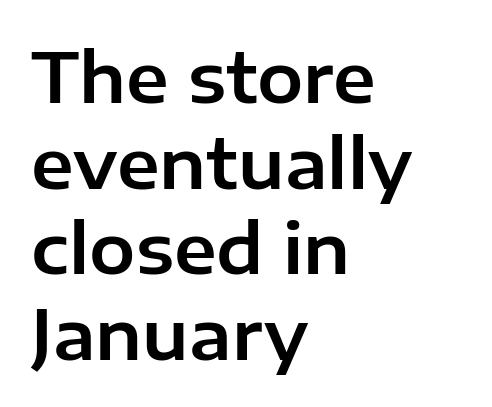
Spacing verdict: proportional, widths tailored to each character. The font family rendered here belongs to the sans-serif group. Leftover space on each line is placed entirely after the last word. Each word holds together tightly as a unit, with standard inter-letter gaps. No word sits above an underline. Notice how the stems are strictly vertical — no italics here.
